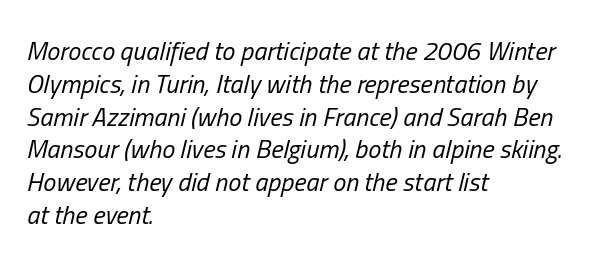
{"italic": "yes", "lean": "right", "slant_degrees": 13, "bold": "no", "underline": "no", "align": "left", "line_spacing": "normal", "line_spacing_ratio": 1.26, "letter_spacing": "normal", "letter_spacing_em": 0.0, "glyph_px": 26}
